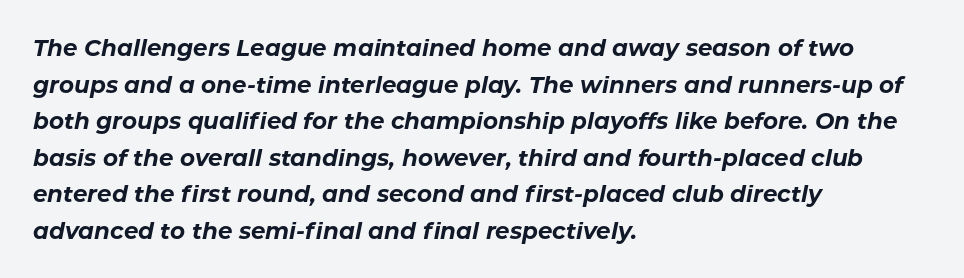
Q: Is the text bold? A: Yes.
Q: Is the text italic (slanted)? A: Yes, it leans right by about 11 degrees.
Q: Is the text underlined? A: No.
Q: How is the paragraph aligned? A: Left-aligned.
Q: Is the spacing between letters normal or unusually wide? A: Normal.
Q: Is the spacing between lines tight, normal or loose? A: Normal.
